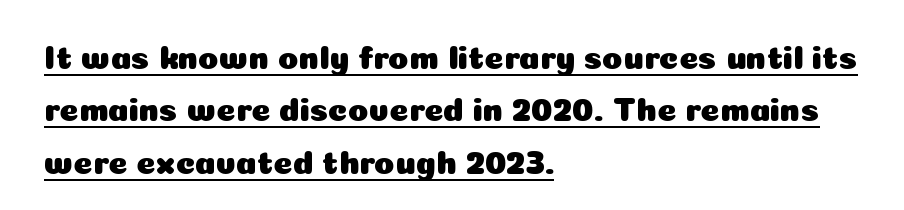
{"serif": "no", "italic": "no", "width": "normal", "stroke_contrast": "low", "x_height": "medium", "monospaced": "no", "underline": "yes", "align": "left", "line_spacing": "normal", "line_spacing_ratio": 1.59, "letter_spacing": "normal", "letter_spacing_em": 0.0, "glyph_px": 33}
